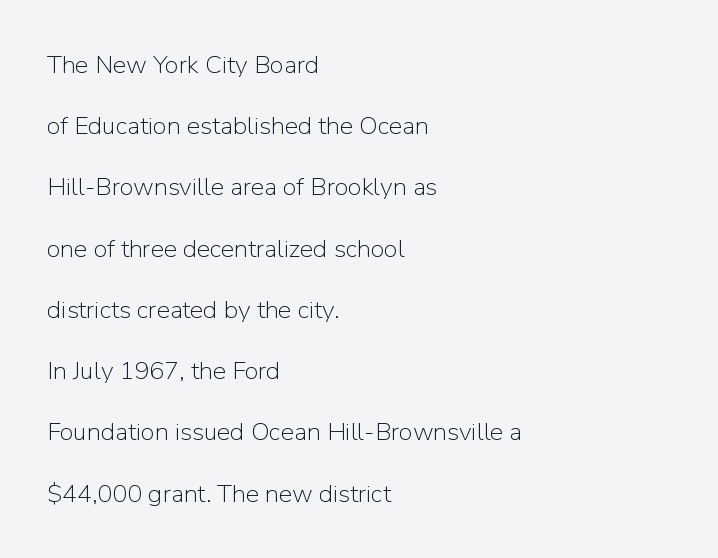
Bare-footed words on every line. The letterforms sit at book weight or below. A typesetter would mark this as roman, not italic. Visually the block forms a straight wall on the left and a jagged coastline on the right. Notice the wide empty band between every row — that's loose leading. You could call the tracking neutral — neither tight nor loose.
